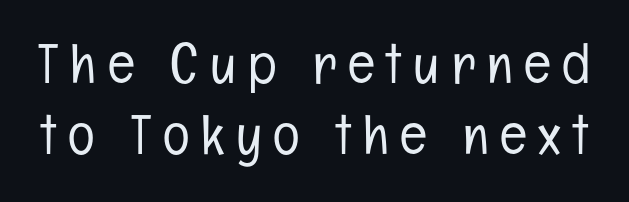
The image shows 56 px light, condensed sans-serif type, upright; set normal line spacing (1.27x), unusually wide letter spacing (+0.21 em), not underlined; low stroke contrast and a medium x-height.
